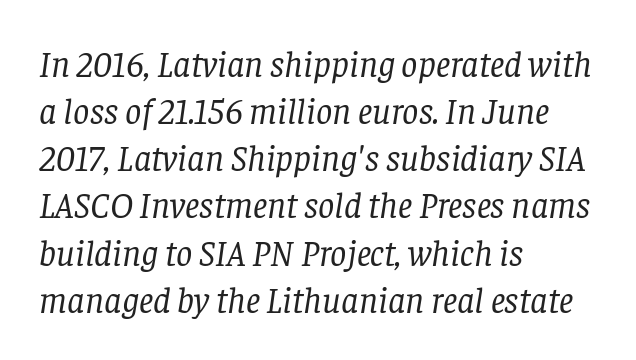
{"serif": "yes", "italic": "yes", "lean": "right", "slant_degrees": 8, "bold": "no", "weight": "regular", "width": "normal", "stroke_contrast": "low", "x_height": "large", "monospaced": "no", "underline": "no", "align": "left", "line_spacing": "normal", "line_spacing_ratio": 1.31, "letter_spacing": "normal", "letter_spacing_em": 0.0, "glyph_px": 36}
